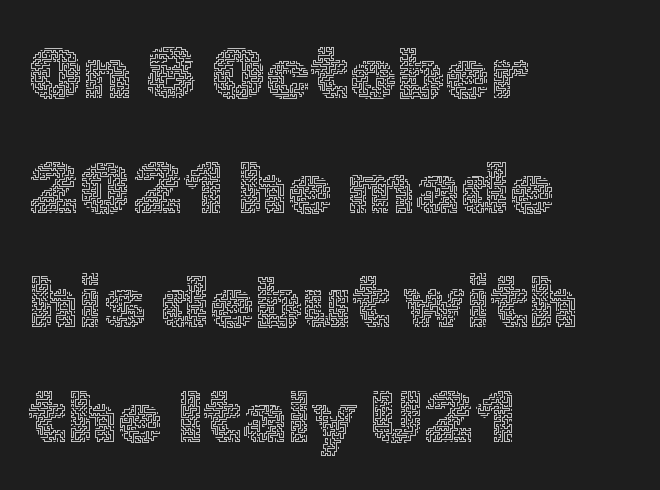
Q: Is the text bold? A: No.
Q: Is the text italic (slanted)? A: No, it is upright.
Q: Is the text underlined? A: No.
Q: How is the paragraph aligned? A: Left-aligned.
Q: Is the spacing between letters normal or unusually wide? A: Normal.
Q: Is the spacing between lines tight, normal or loose? A: Normal.
Q: Width (condensed, normal, or wide)? A: Normal.
Q: x-height? A: Medium.
Q: Monospaced? A: No.
